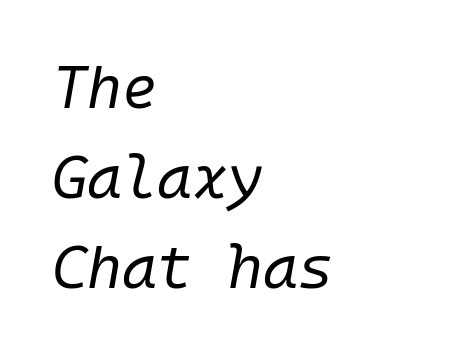
The text block is weighted toward the left margin, trailing off unevenly rightward. A typesetter would call this zero additional tracking. The area under the type is left untouched. The rendering applies a slant to the glyphs. A typesetter would call this leading conventional body-copy spacing.
